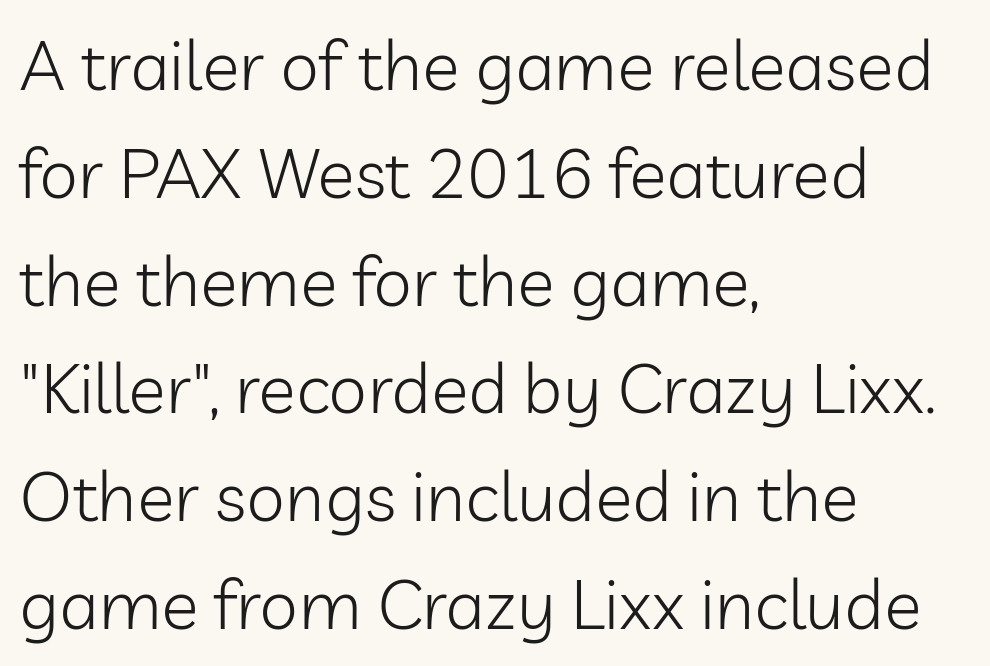
Q: Is the text bold? A: No.
Q: Is the text italic (slanted)? A: No, it is upright.
Q: Is the typeface a serif or a sans-serif typeface? A: Sans-serif.
Q: Is the text underlined? A: No.
Q: How is the paragraph aligned? A: Left-aligned.
Q: Is the spacing between letters normal or unusually wide? A: Normal.
Q: Is the spacing between lines tight, normal or loose? A: Normal.
Q: Width (condensed, normal, or wide)? A: Normal.
Q: Stroke contrast? A: Low.
Q: x-height? A: Medium.
Q: Monospaced? A: No.
